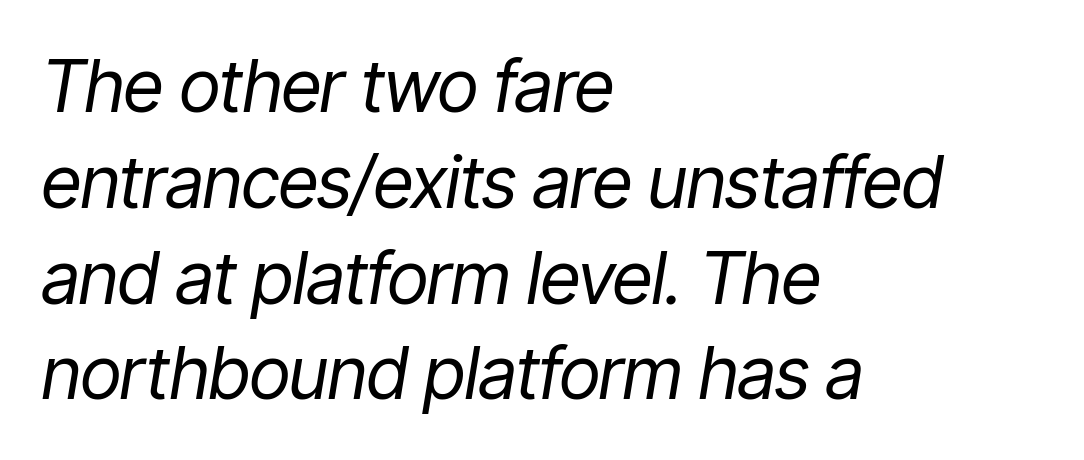
The gap between lines stays unmarked. Each stroke keeps to a modest, everyday thickness or less. Letter spacing: default. These lines are rendered in a variable-pitch font. When letters slant like this, we call the style italic.
